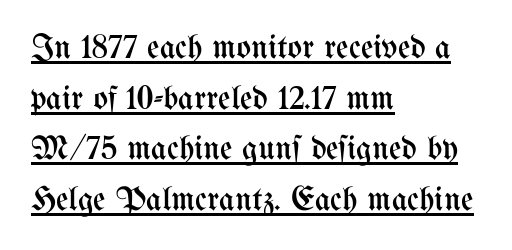
{"italic": "no", "bold": "no", "weight": "regular", "width": "condensed", "stroke_contrast": "medium", "x_height": "medium", "monospaced": "no", "underline": "yes", "align": "left", "line_spacing": "normal", "line_spacing_ratio": 1.49, "letter_spacing": "normal", "letter_spacing_em": 0.0, "glyph_px": 34}
